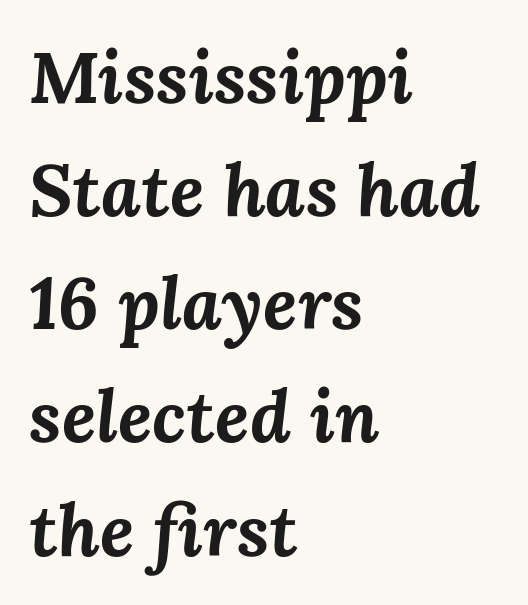
Quick note: italic. Plenty of ink on the page — the face is bold. Successive baselines arrive at the customary interval. Characters follow at the spacing the type designer built in. The glyphs are unaccompanied by any horizontal stroke below them. The letters advance in unequal steps, a hallmark of proportional type.
